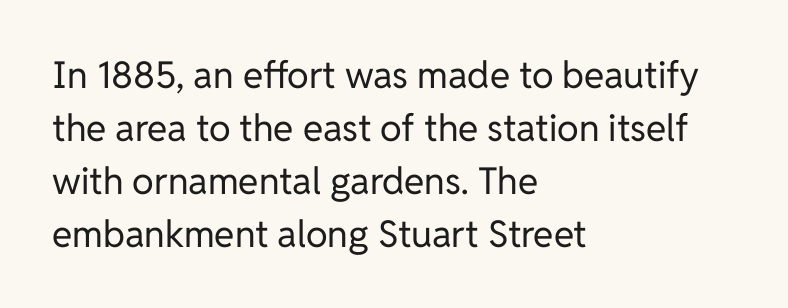
Q: Is the text bold? A: No.
Q: Is the text italic (slanted)? A: No, it is upright.
Q: Is the typeface a serif or a sans-serif typeface? A: Sans-serif.
Q: Is the text underlined? A: No.
Q: How is the paragraph aligned? A: Left-aligned.
Q: Is the spacing between letters normal or unusually wide? A: Normal.
Q: Is the spacing between lines tight, normal or loose? A: Normal.
Q: Width (condensed, normal, or wide)? A: Normal.
Q: Stroke contrast? A: Low.
Q: x-height? A: Medium.
Q: Monospaced? A: No.
